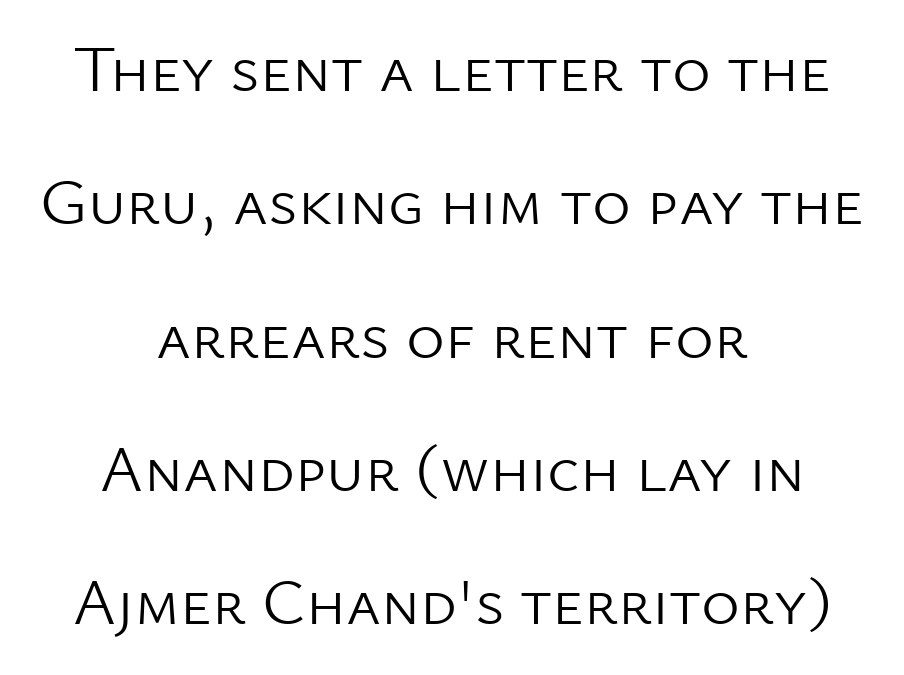
Q: Is the text bold? A: No.
Q: Is the text italic (slanted)? A: No, it is upright.
Q: Is the typeface a serif or a sans-serif typeface? A: Sans-serif.
Q: Is the text underlined? A: No.
Q: How is the paragraph aligned? A: Centered.
Q: Is the spacing between letters normal or unusually wide? A: Normal.
Q: Is the spacing between lines tight, normal or loose? A: Loose.
Q: Width (condensed, normal, or wide)? A: Normal.
Q: Stroke contrast? A: Low.
Q: x-height? A: Medium.
Q: Monospaced? A: No.
